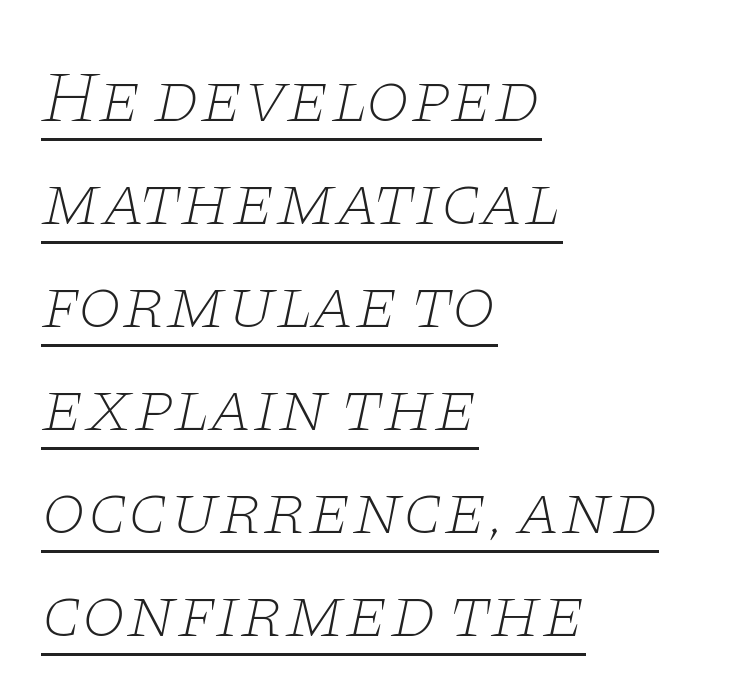
{"serif": "yes", "italic": "yes", "lean": "right", "slant_degrees": 11, "bold": "no", "weight": "thin", "width": "wide", "stroke_contrast": "low", "x_height": "large", "monospaced": "no", "underline": "yes", "align": "left", "line_spacing": "normal", "line_spacing_ratio": 1.43, "letter_spacing": "normal", "letter_spacing_em": 0.0, "glyph_px": 72}
